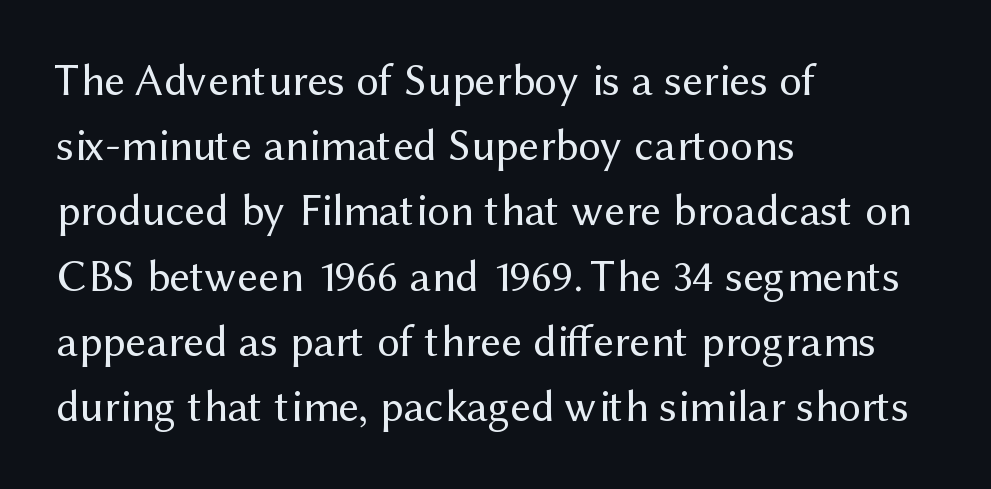
Q: Is the text bold? A: No.
Q: Is the text italic (slanted)? A: No, it is upright.
Q: Is the typeface a serif or a sans-serif typeface? A: Sans-serif.
Q: Is the text underlined? A: No.
Q: How is the paragraph aligned? A: Left-aligned.
Q: Is the spacing between letters normal or unusually wide? A: Normal.
Q: Is the spacing between lines tight, normal or loose? A: Normal.
Q: Width (condensed, normal, or wide)? A: Normal.
Q: Stroke contrast? A: Medium.
Q: x-height? A: Medium.
Q: Monospaced? A: No.
